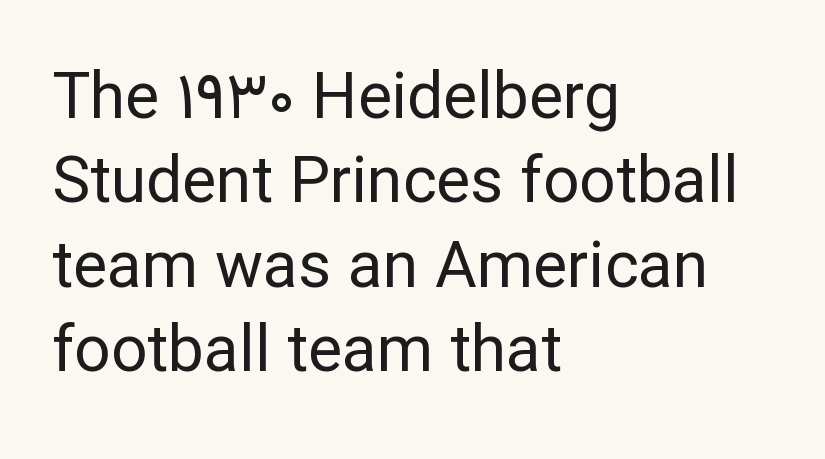
The image shows 64 px regular-weight sans-serif type, upright; set left-aligned, normal line spacing (1.32x), normal letter spacing, not underlined; low stroke contrast and a medium x-height.
